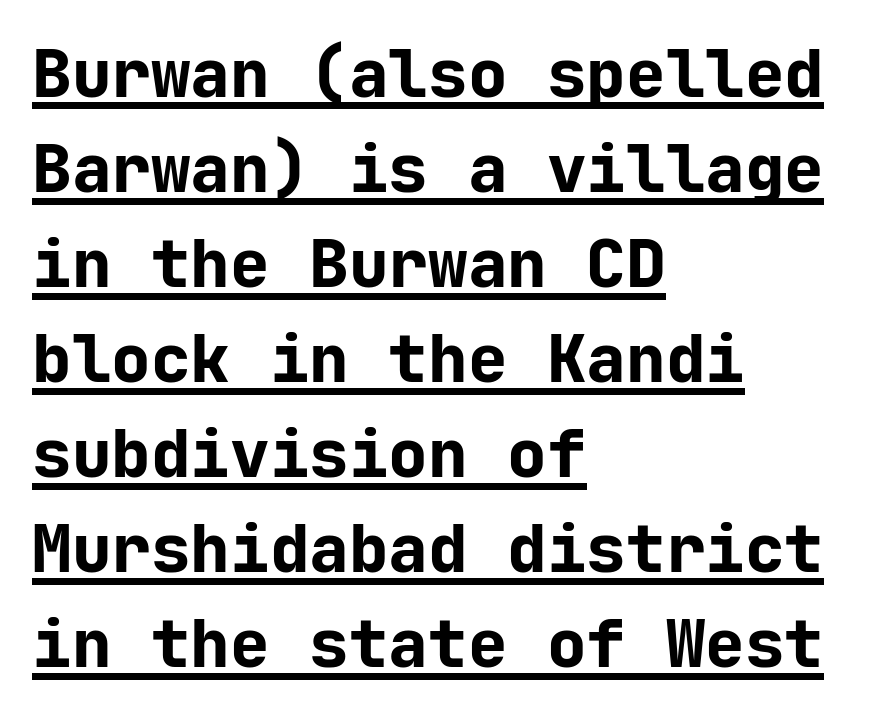
The image shows 66 px bold sans-serif type, upright, monospaced; set left-aligned, normal line spacing (1.44x), normal letter spacing, underlined; low stroke contrast and a medium x-height.
